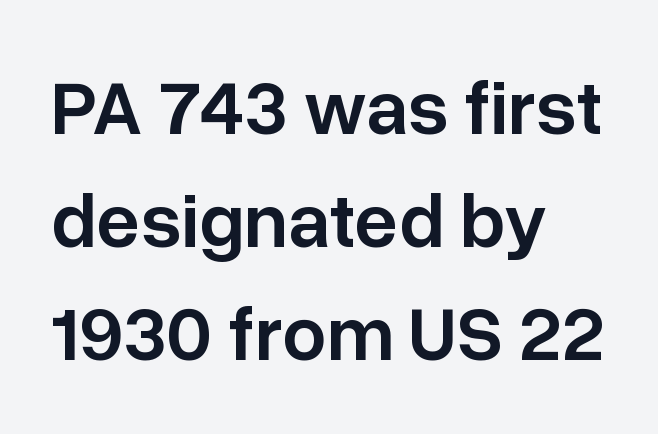
Each letter's strokes conclude bluntly, with no projecting serifs. Is there much room between lines? A standard amount, neither cramped nor airy. Letters rest on an invisible, unmarked baseline. Does extra space separate the letters? No, they use regular spacing.
